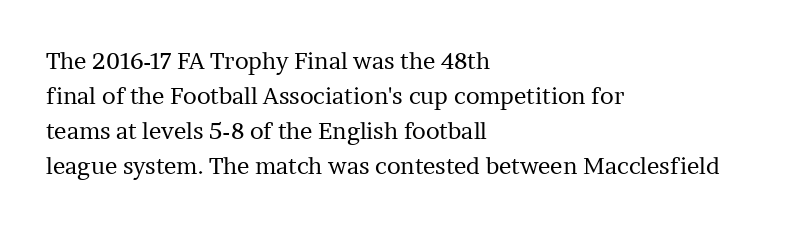
The image shows 23 px text type, upright; set left-aligned, normal line spacing (1.52x), normal letter spacing, not underlined.
